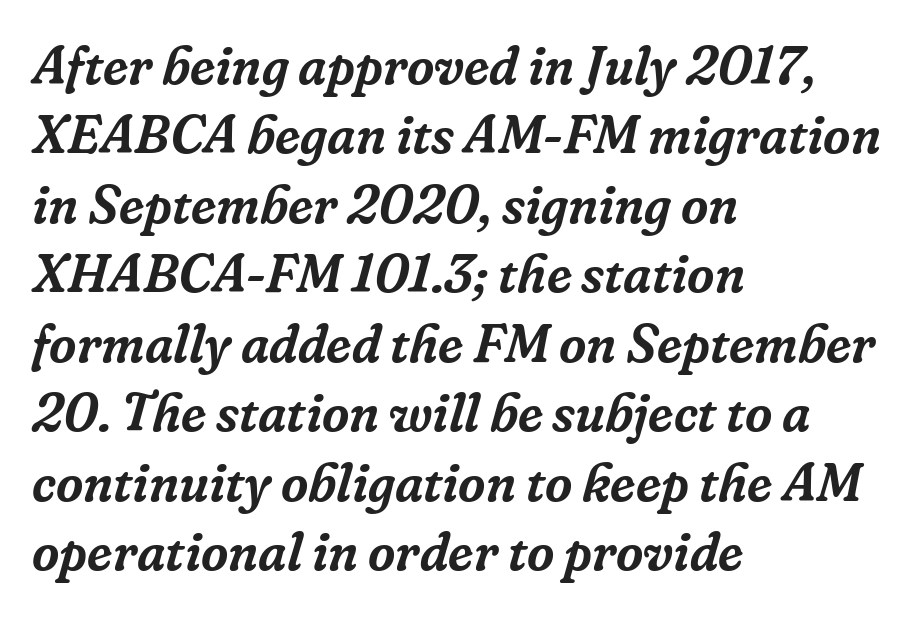
Nobody drew a line under any word here. Font category for this specimen: serif. If you measured baseline to baseline, you'd find a middling distance. Italic? Definitely — the glyphs are oblique.
